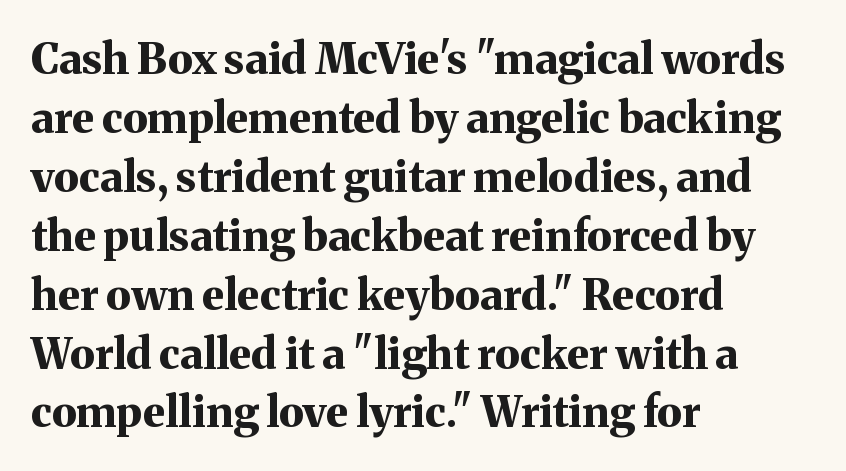
{"serif": "yes", "italic": "no", "bold": "yes", "weight": "bold", "width": "normal", "stroke_contrast": "medium", "x_height": "medium", "monospaced": "no", "underline": "no", "align": "left", "line_spacing": "normal", "line_spacing_ratio": 1.37, "letter_spacing": "normal", "letter_spacing_em": 0.0, "glyph_px": 43}
